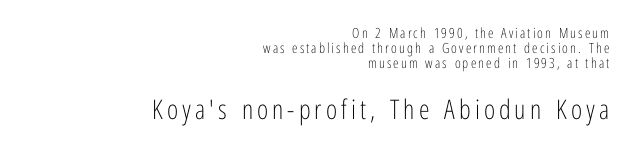
{"italic": "no", "bold": "no", "underline": "no", "align": "right", "line_spacing": "tight", "line_spacing_ratio": 1.07, "larger_block": "second", "size_ratio": 1.93, "glyph_px": 27}
